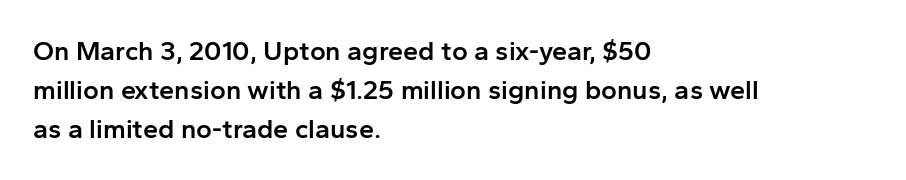
Horizontal alignment here is leftward, the default for most running prose. Semibold letterforms, between regular and bold. Each row of text sits above clean, open space. In terms of posture, this sample is upright. Rows of type keep a routine distance in the vertical direction.
